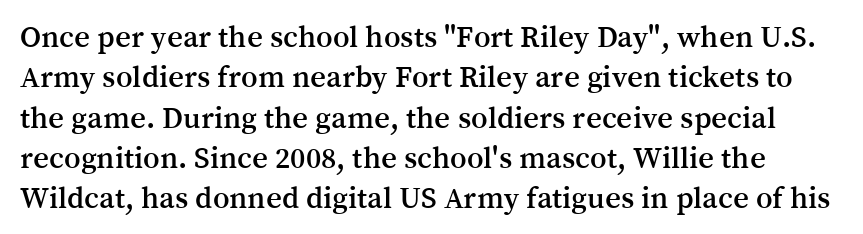
{"serif": "yes", "italic": "no", "width": "normal", "stroke_contrast": "medium", "x_height": "medium", "monospaced": "no", "underline": "no", "line_spacing": "normal", "line_spacing_ratio": 1.3, "letter_spacing": "normal", "letter_spacing_em": 0.0, "glyph_px": 31}
